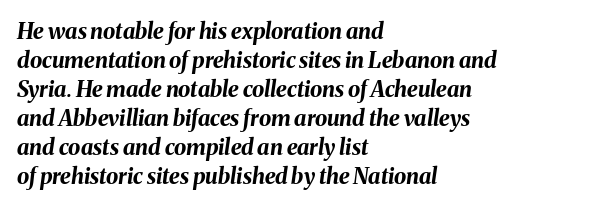
The image shows 22 px bold type, italic (leaning right); set left-aligned, normal line spacing (1.32x), normal letter spacing, not underlined.
